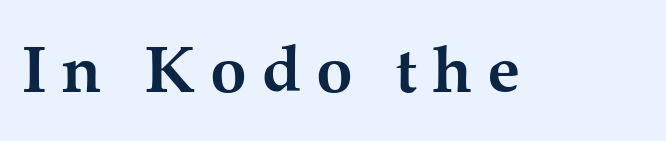
Q: Is the text bold? A: Yes.
Q: Is the text italic (slanted)? A: No, it is upright.
Q: Is the typeface a serif or a sans-serif typeface? A: Serif.
Q: Is the text underlined? A: No.
Q: Is the spacing between letters normal or unusually wide? A: Unusually wide.
Q: Width (condensed, normal, or wide)? A: Normal.
Q: Stroke contrast? A: Medium.
Q: x-height? A: Medium.
Q: Monospaced? A: No.
